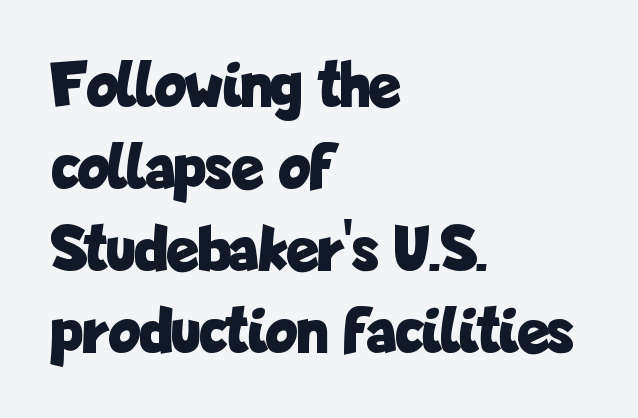
The paragraph has a hard left edge and a soft right edge. This is roman type, the default non-slanted kind. Underlining? Definitely not there. The passage shown has conventional tracking throughout. Classification — sans serif.
